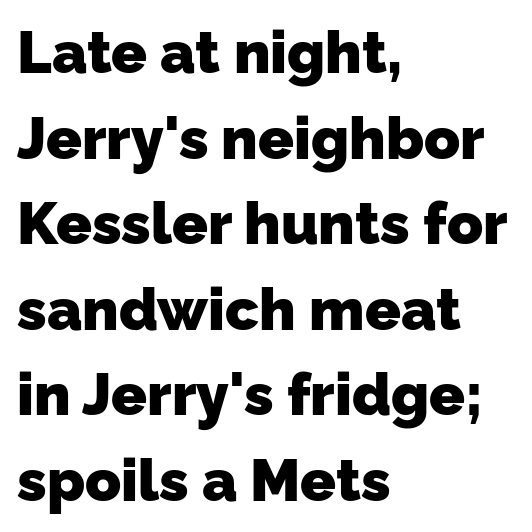
Strokes here are thick enough to call this a true bold. A normal amount of white space separates one row of letters from the next. Letters rest on an invisible, unmarked baseline. Reading down the block, your eye returns to a fixed left position each line. Each letter's strokes conclude bluntly, with no projecting serifs. Words appear dense and cohesive because spacing is normal.
